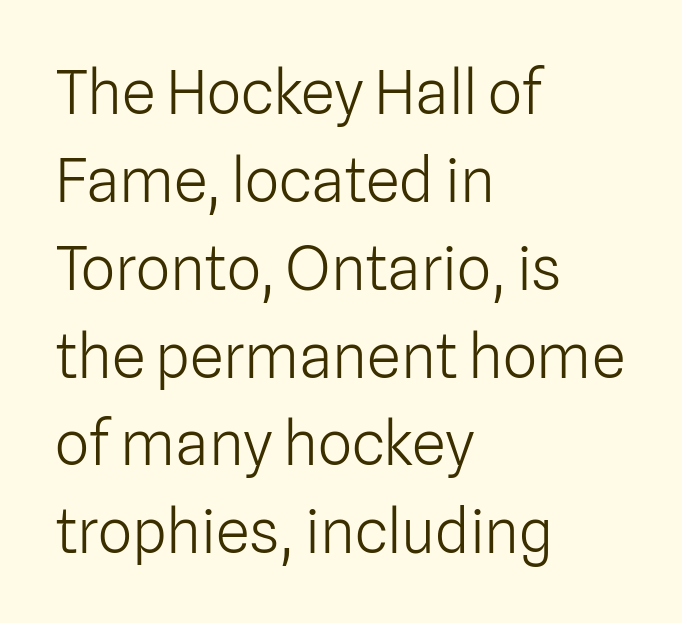
The image shows 61 px light sans-serif type, upright; set left-aligned, normal line spacing (1.44x), normal letter spacing, not underlined; low stroke contrast and a medium x-height.
